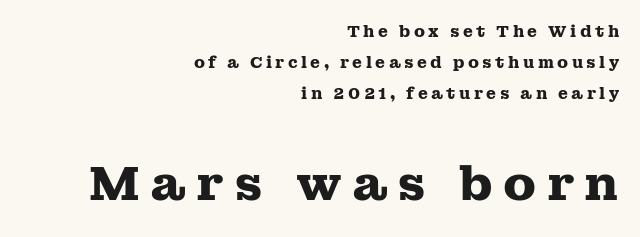
All the whitespace from short lines collects on the left. Clear beneath every line of the passage. Successive baselines arrive slowly, with a big drop between each. Spacing verdict: proportional, widths tailored to each character. Someone cranked the tracking dial way up on this one. Style check: upright.
